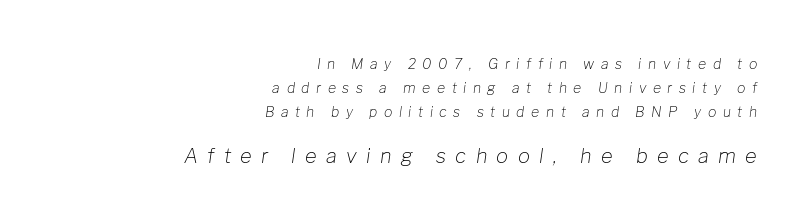
Q: Is the text bold? A: No.
Q: Is the text italic (slanted)? A: Yes, it leans right by about 8 degrees.
Q: Is the text underlined? A: No.
Q: How is the paragraph aligned? A: Right-aligned.
Q: Is the spacing between letters normal or unusually wide? A: Unusually wide.
Q: Which block of text is set in a larger size, the first (top) or the second (bottom)? A: The second (bottom) one.
